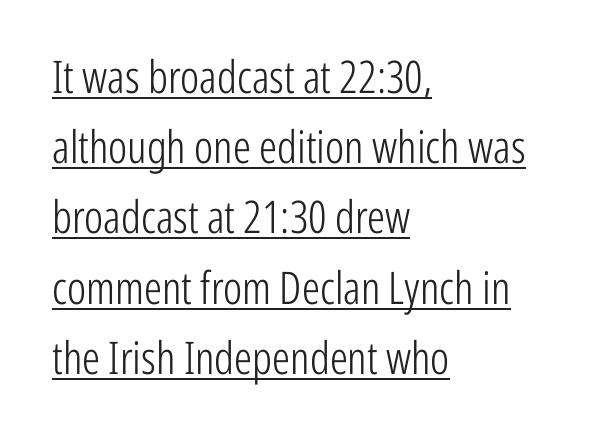
{"serif": "no", "italic": "no", "bold": "no", "weight": "light", "width": "condensed", "stroke_contrast": "low", "x_height": "medium", "monospaced": "no", "underline": "yes", "align": "left", "line_spacing": "normal", "line_spacing_ratio": 1.56, "letter_spacing": "normal", "letter_spacing_em": 0.0, "glyph_px": 45}
